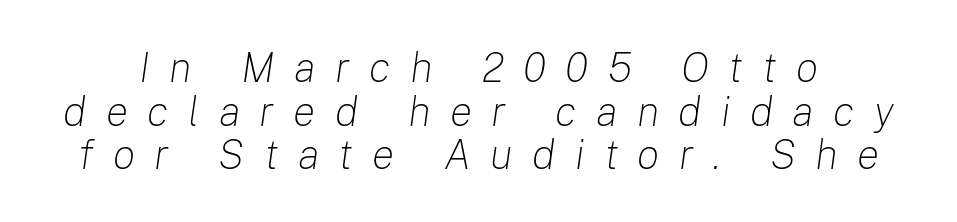
Q: Is the text bold? A: No.
Q: Is the text italic (slanted)? A: Yes, it leans right by about 8 degrees.
Q: Is the text underlined? A: No.
Q: Is the spacing between letters normal or unusually wide? A: Unusually wide.
Q: Is the spacing between lines tight, normal or loose? A: Tight.
Q: Width (condensed, normal, or wide)? A: Normal.
Q: Stroke contrast? A: Low.
Q: x-height? A: Medium.
Q: Monospaced? A: No.
